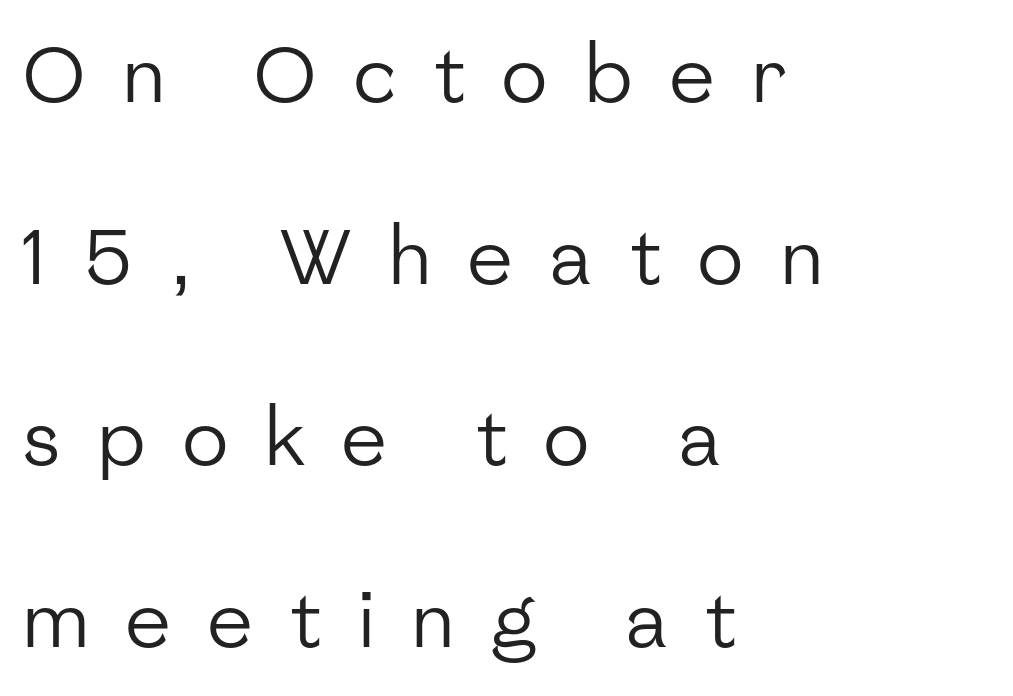
{"serif": "no", "italic": "no", "bold": "no", "weight": "regular", "width": "normal", "stroke_contrast": "low", "x_height": "medium", "monospaced": "no", "underline": "no", "align": "left", "line_spacing": "loose", "line_spacing_ratio": 2.36, "letter_spacing": "wide", "letter_spacing_em": 0.47, "glyph_px": 77}
